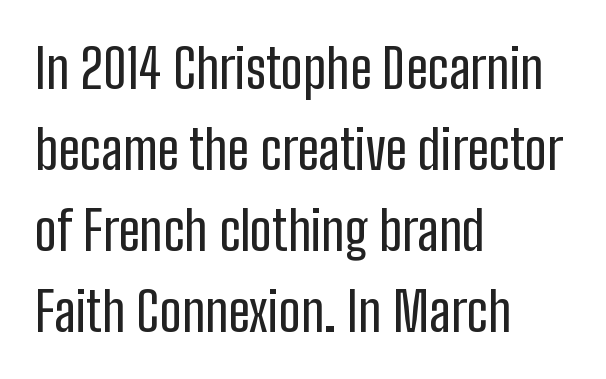
The image shows 54 px condensed sans-serif type, upright; set left-aligned, normal line spacing (1.5x), normal letter spacing, not underlined; low stroke contrast and a medium x-height.
